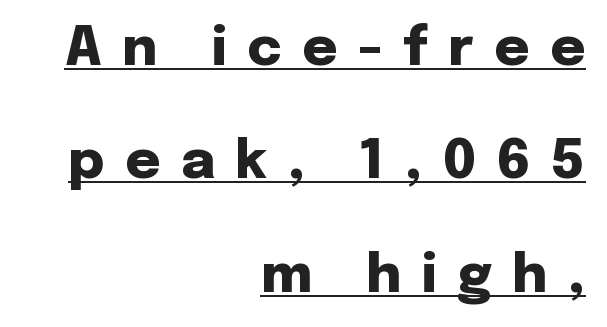
Q: Is the text bold? A: Yes.
Q: Is the text italic (slanted)? A: No, it is upright.
Q: Is the typeface a serif or a sans-serif typeface? A: Sans-serif.
Q: Is the text underlined? A: Yes.
Q: How is the paragraph aligned? A: Right-aligned.
Q: Is the spacing between letters normal or unusually wide? A: Unusually wide.
Q: Is the spacing between lines tight, normal or loose? A: Loose.
Q: Width (condensed, normal, or wide)? A: Normal.
Q: Stroke contrast? A: Low.
Q: x-height? A: Medium.
Q: Monospaced? A: No.
